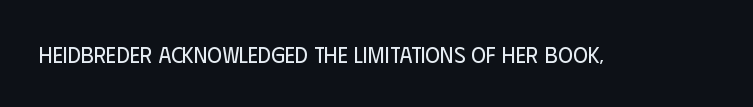
Q: Is the text bold? A: No.
Q: Is the text italic (slanted)? A: No, it is upright.
Q: Is the text underlined? A: No.
Q: Is the spacing between letters normal or unusually wide? A: Normal.
